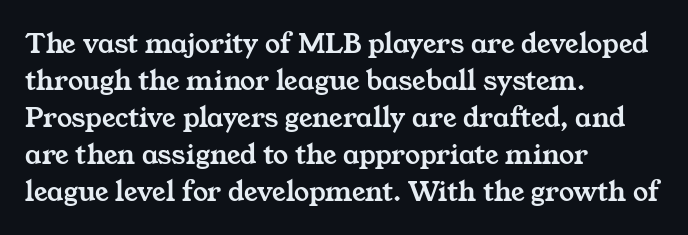
Q: Is the typeface a serif or a sans-serif typeface? A: Serif.
Q: Is the text underlined? A: No.
Q: How is the paragraph aligned? A: Left-aligned.
Q: Is the spacing between letters normal or unusually wide? A: Normal.
Q: Width (condensed, normal, or wide)? A: Wide.
Q: Stroke contrast? A: Medium.
Q: x-height? A: Medium.
Q: Monospaced? A: No.
